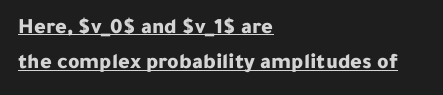
{"italic": "no", "bold": "yes", "underline": "yes", "align": "left", "line_spacing": "normal", "line_spacing_ratio": 1.61, "letter_spacing": "normal", "letter_spacing_em": 0.0, "glyph_px": 22}
